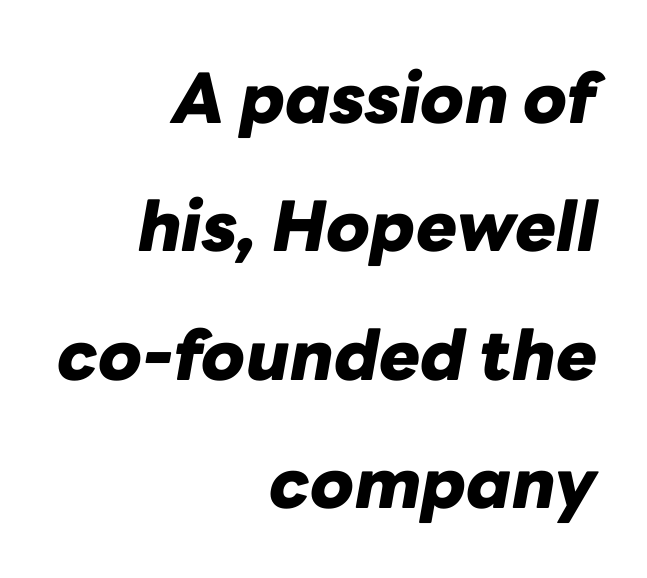
Q: Is the text bold? A: Yes.
Q: Is the text italic (slanted)? A: Yes, it leans right by about 10 degrees.
Q: Is the text underlined? A: No.
Q: How is the paragraph aligned? A: Right-aligned.
Q: Is the spacing between letters normal or unusually wide? A: Normal.
Q: Width (condensed, normal, or wide)? A: Normal.
Q: Stroke contrast? A: Low.
Q: x-height? A: Medium.
Q: Monospaced? A: No.
